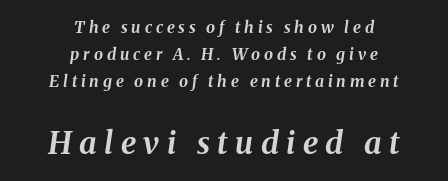
Observe the wide spacing: letters keep a clear distance from each other. Each row of text sits above clean, open space. Line starts and ends both wander, symmetrically. Looks like regular typesetting: each glyph gets only the width it needs.
